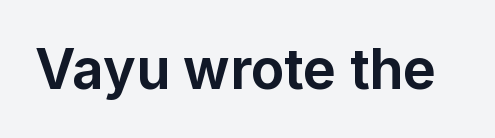
The image shows 55 px bold sans-serif type, upright; set normal letter spacing, not underlined; low stroke contrast and a medium x-height.
